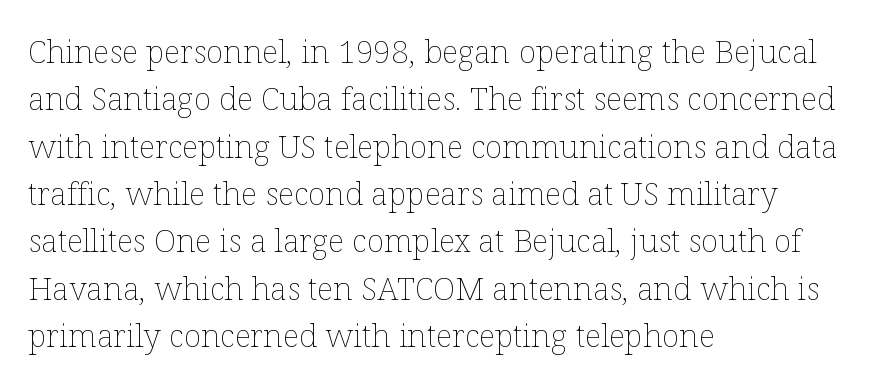
{"italic": "no", "bold": "no", "weight": "thin", "width": "normal", "stroke_contrast": "low", "x_height": "medium", "monospaced": "no", "underline": "no", "align": "left", "line_spacing": "normal", "line_spacing_ratio": 1.48, "letter_spacing": "normal", "letter_spacing_em": 0.0, "glyph_px": 32}
